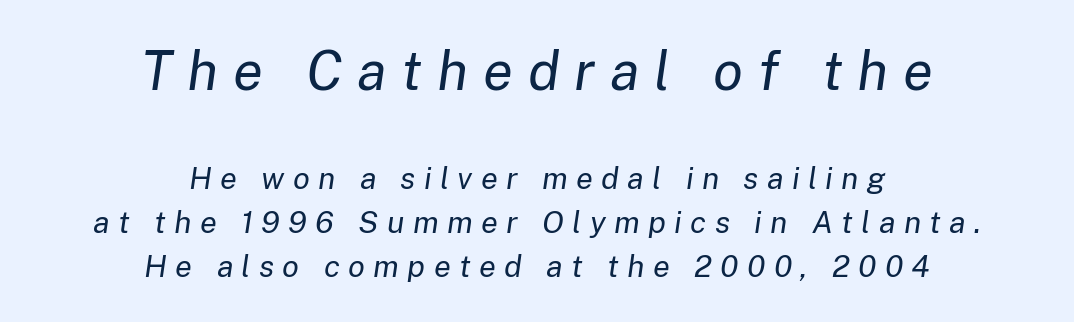
The image shows 55 px regular-weight type, italic (leaning right); set centered, normal line spacing (1.42x), unusually wide letter spacing (+0.27 em), not underlined; the first (top) block is 1.77x larger; low stroke contrast and a medium x-height.
